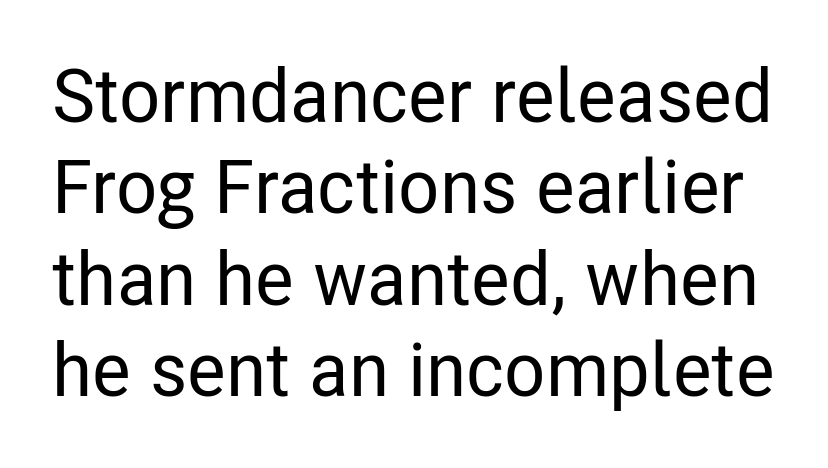
{"serif": "no", "italic": "no", "width": "condensed", "stroke_contrast": "low", "x_height": "medium", "monospaced": "no", "underline": "no", "line_spacing_ratio": 1.22, "letter_spacing": "normal", "letter_spacing_em": 0.0, "glyph_px": 75}
